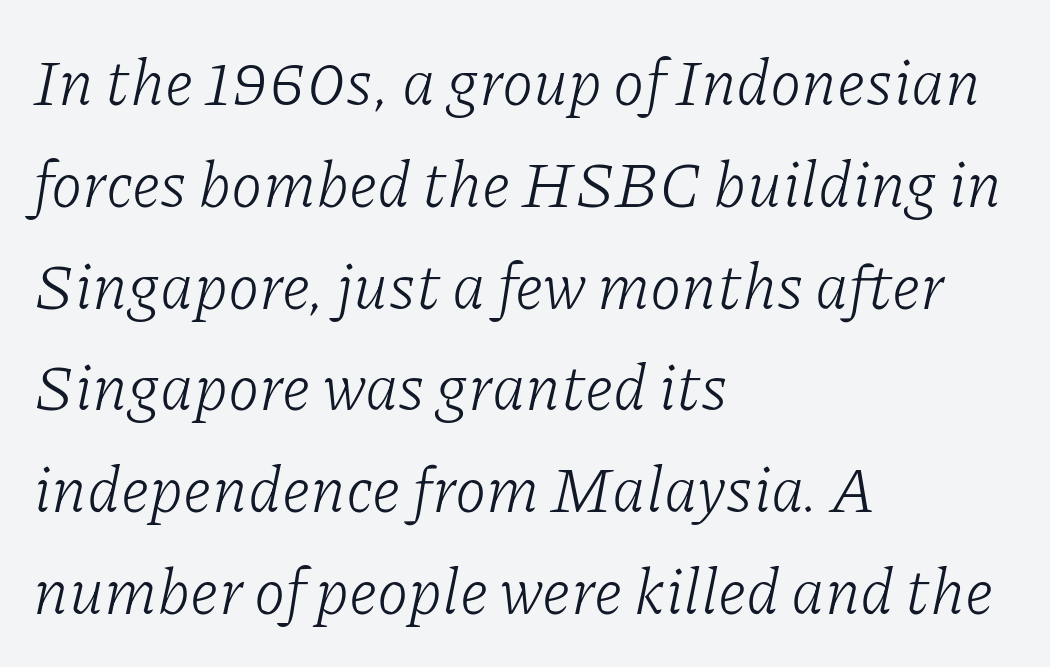
Weight class: somewhere from thin through regular. Bare-footed words on every line. The rendering uses a moderate line-height, typical for paragraphs. Look at the bottom of the vertical strokes: they flare into serifs here.
